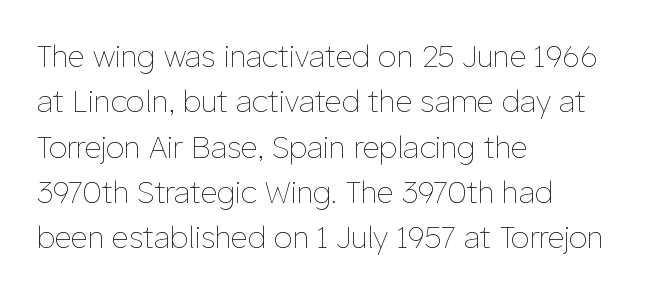
The image shows 30 px thin type, upright; set left-aligned, normal line spacing (1.51x), normal letter spacing, not underlined; low stroke contrast and a medium x-height.
